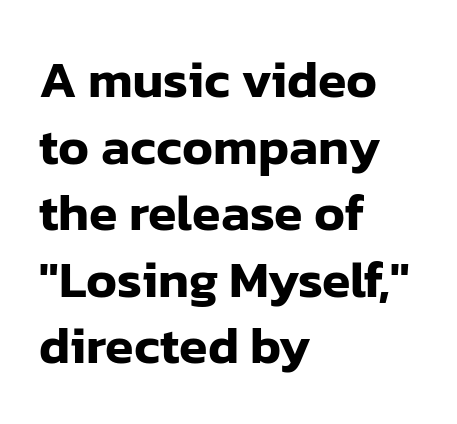
{"serif": "no", "italic": "no", "width": "normal", "stroke_contrast": "low", "x_height": "medium", "monospaced": "no", "underline": "no", "align": "left", "line_spacing": "normal", "line_spacing_ratio": 1.28, "letter_spacing": "normal", "letter_spacing_em": 0.0, "glyph_px": 52}
